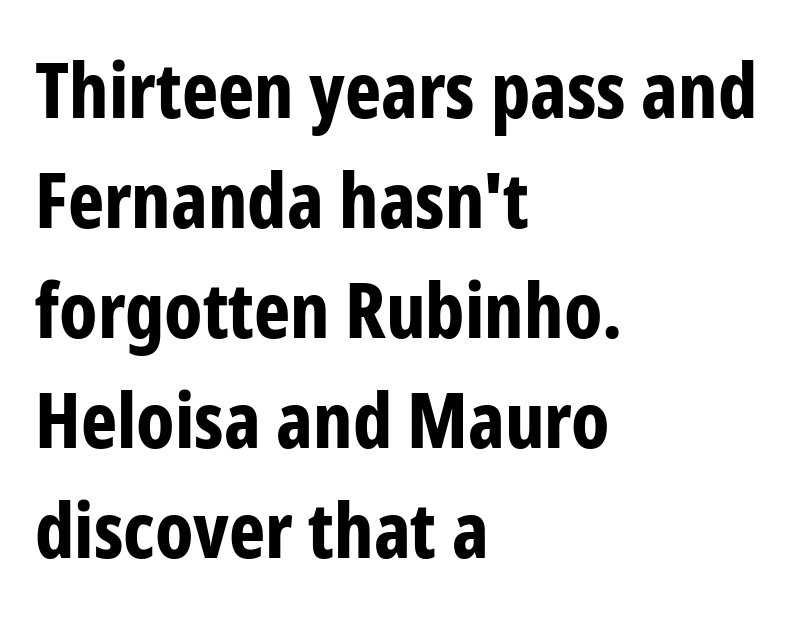
The image shows 77 px bold, condensed sans-serif type, upright; set left-aligned, normal line spacing (1.43x), normal letter spacing, not underlined; low stroke contrast and a medium x-height.
